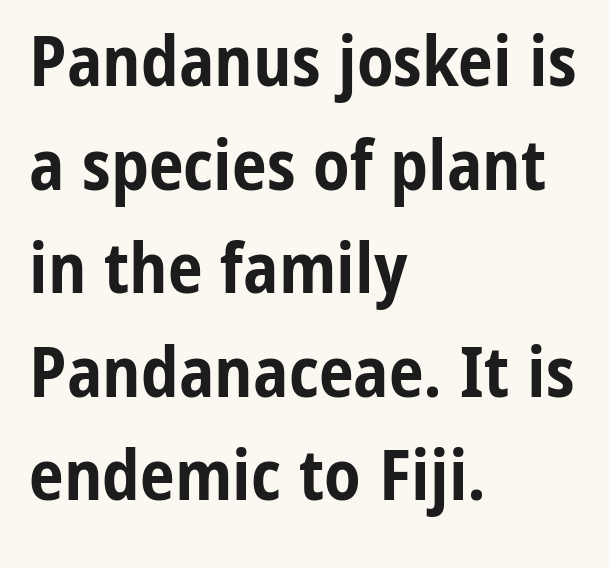
{"serif": "no", "italic": "no", "bold": "yes", "weight": "bold", "width": "condensed", "stroke_contrast": "low", "x_height": "medium", "monospaced": "no", "underline": "no", "align": "left", "line_spacing": "normal", "line_spacing_ratio": 1.48, "letter_spacing": "normal", "letter_spacing_em": 0.0, "glyph_px": 70}
